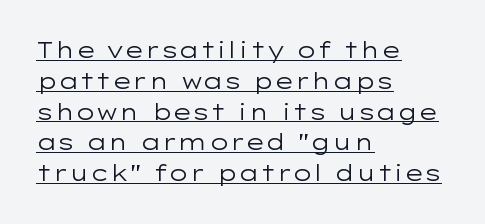
{"italic": "no", "bold": "no", "underline": "yes", "align": "left", "line_spacing": "normal", "line_spacing_ratio": 1.4, "letter_spacing": "normal", "letter_spacing_em": 0.0, "glyph_px": 22}
